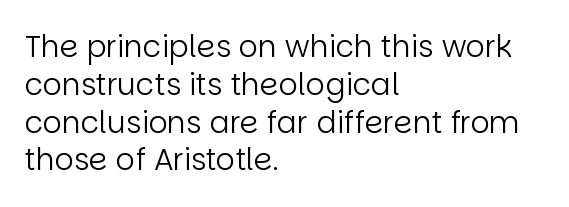
Caption: standard tracking, unaltered. Casual observation: everything's shoved over to the left. Designer's note — italics off, roman on. The typeface has the unassuming heft of standard copy or less.
